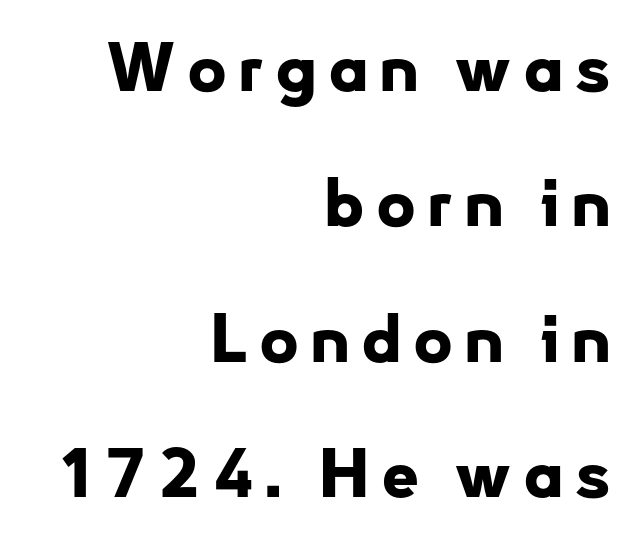
The image shows 67 px bold sans-serif type, upright; set right-aligned, loose line spacing (2.02x), not underlined; low stroke contrast and a small x-height.
